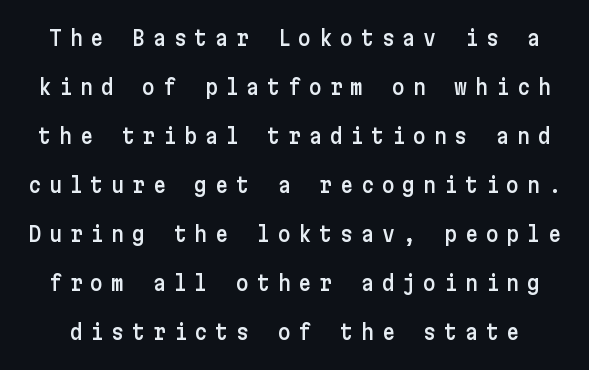
The image shows 20 px text type, upright; set loose line spacing (2.45x), unusually wide letter spacing (+0.39 em), not underlined.
